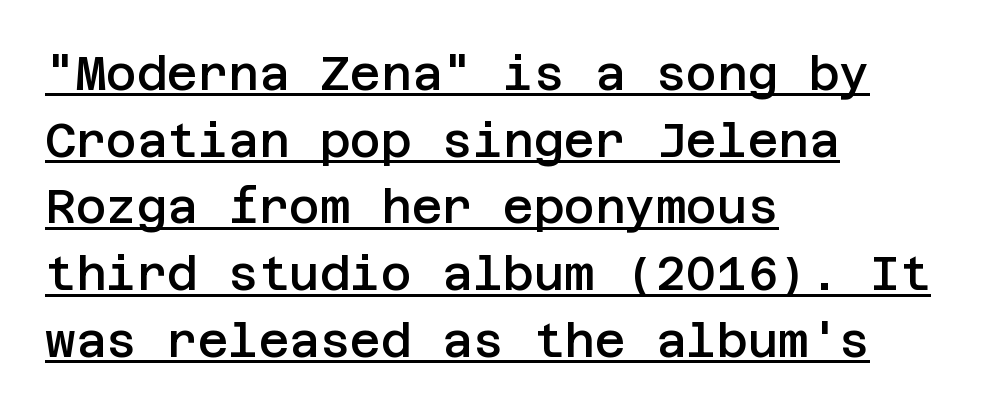
{"serif": "no", "italic": "no", "bold": "semi", "weight": "semibold", "width": "normal", "stroke_contrast": "low", "x_height": "large", "underline": "yes", "align": "left", "line_spacing": "normal", "line_spacing_ratio": 1.42, "letter_spacing": "normal", "letter_spacing_em": 0.0, "glyph_px": 47}
